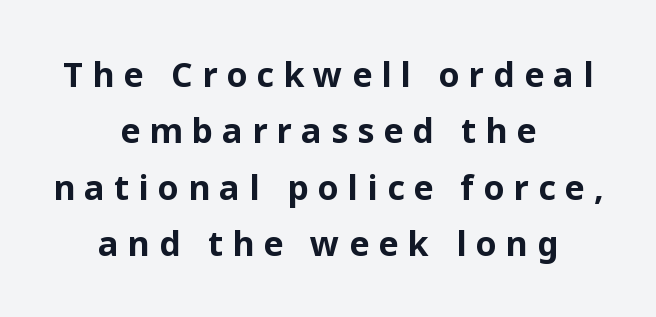
Q: Is the text bold? A: Yes.
Q: Is the text italic (slanted)? A: No, it is upright.
Q: Is the typeface a serif or a sans-serif typeface? A: Sans-serif.
Q: Is the text underlined? A: No.
Q: How is the paragraph aligned? A: Centered.
Q: Is the spacing between letters normal or unusually wide? A: Unusually wide.
Q: Is the spacing between lines tight, normal or loose? A: Normal.
Q: Width (condensed, normal, or wide)? A: Normal.
Q: Stroke contrast? A: Low.
Q: x-height? A: Medium.
Q: Monospaced? A: No.
